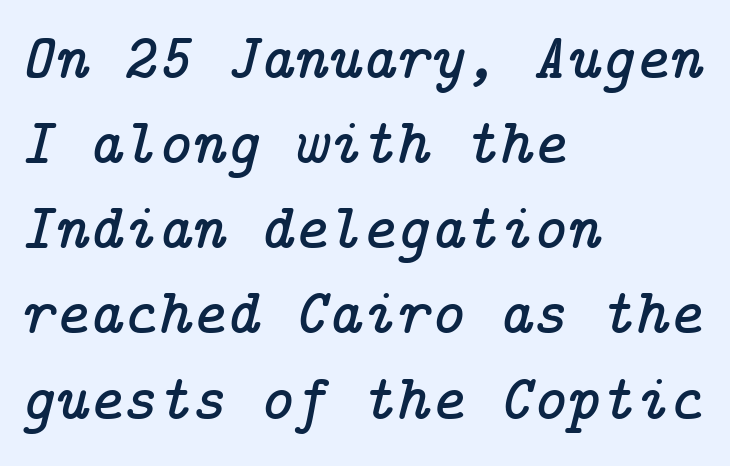
In CSS terms this would be text-align: left. The text was rendered using a seriffed face with decorative stroke endings. The lettering tilts uniformly, giving the passage an italic look. Anything drawn beneath the words? Only blank space. The rendering keeps characters at their native spacing. Evenly set lines give the paragraph a standard silhouette.
